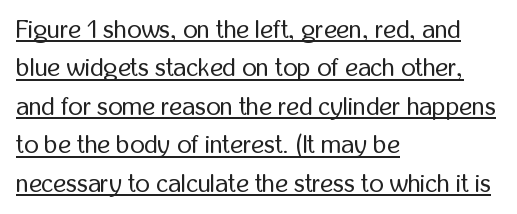
The image shows 25 px text type, upright; set left-aligned, normal line spacing (1.54x), normal letter spacing, underlined.
